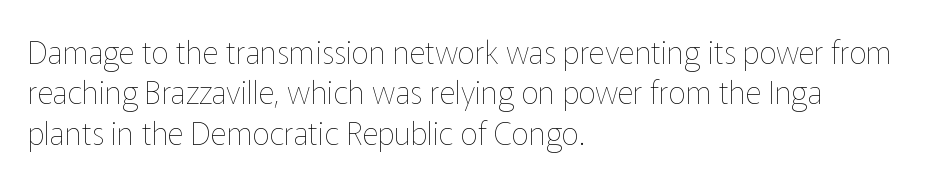
{"italic": "no", "bold": "no", "weight": "thin", "width": "normal", "stroke_contrast": "low", "x_height": "medium", "monospaced": "no", "underline": "no", "align": "left", "line_spacing": "normal", "line_spacing_ratio": 1.3, "letter_spacing": "normal", "letter_spacing_em": 0.0, "glyph_px": 31}
